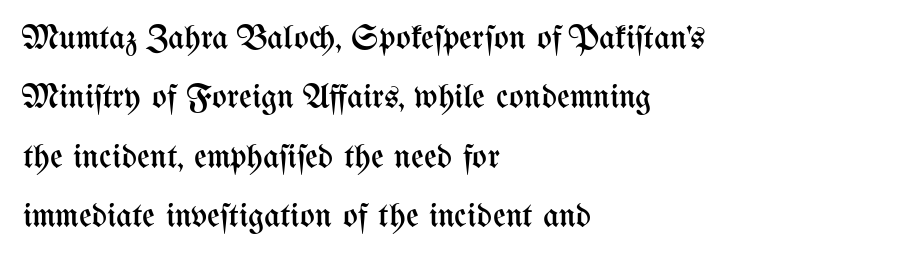
The image shows 35 px regular-weight, condensed type, upright; set left-aligned, normal line spacing (1.7x), normal letter spacing, not underlined; medium stroke contrast and a medium x-height.
